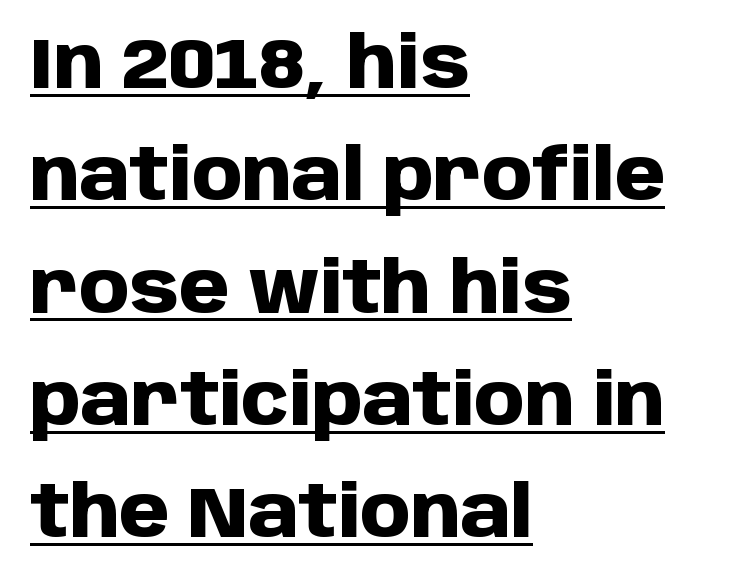
The image shows 72 px heavy sans-serif type, upright; set left-aligned, normal line spacing (1.56x), normal letter spacing, underlined; low stroke contrast and a large x-height.
